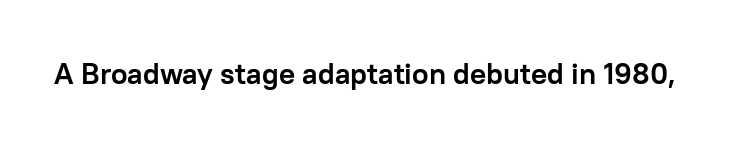
Thick stems and heavy bowls — unmistakably bold. The glyphs in this specimen are sans serif. Underline: absent. No italicization has been applied; the sample stays upright. The face used here is proportionally spaced, like ordinary book or web type. You could call the tracking neutral — neither tight nor loose.
